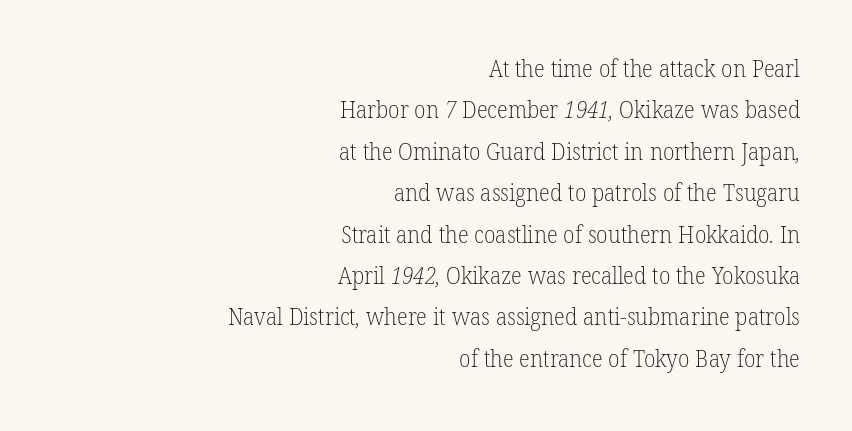
A typesetter would call this zero additional tracking. A quiet, ordinary-to-light weight characterises the typeface. All the whitespace from short lines collects on the left. Check under the words: just untouched page.
